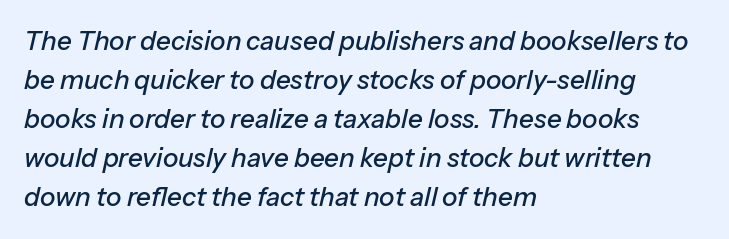
The image shows 26 px text type, italic (leaning right); set left-aligned, normal line spacing (1.5x), normal letter spacing, not underlined.
